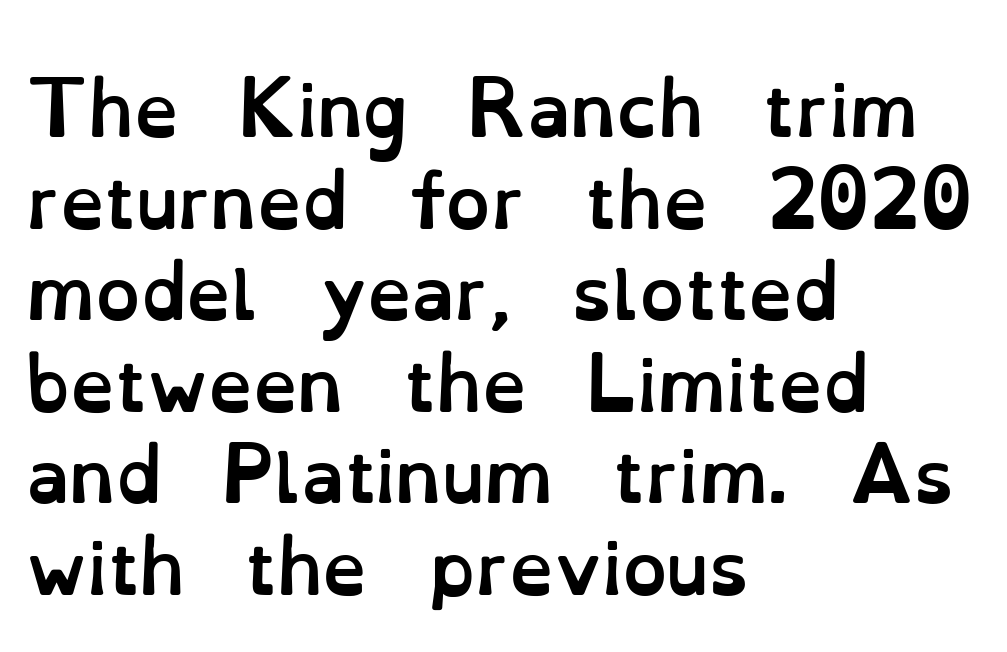
Ordinary non-slanted type is in use. Normally led — the rows are evenly, conventionally spaced. Note the varied advance widths — an 'i' is clearly narrower than an 'm'. In terms of letterspacing, this is plain default setting.
